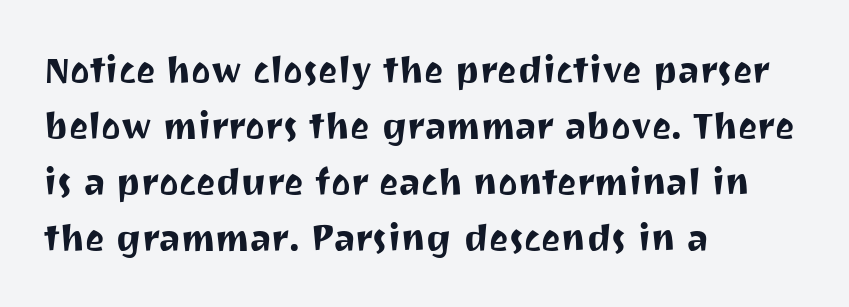
{"serif": "no", "italic": "no", "width": "normal", "stroke_contrast": "medium", "x_height": "medium", "monospaced": "no", "underline": "no", "align": "left", "line_spacing": "normal", "line_spacing_ratio": 1.51, "letter_spacing": "normal", "letter_spacing_em": 0.0, "glyph_px": 37}
